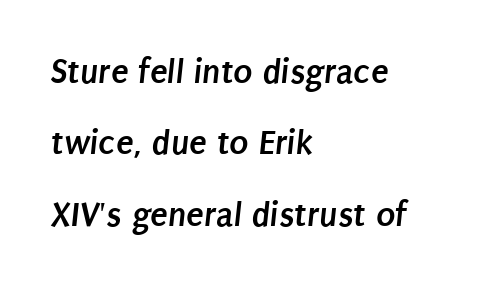
The image shows 36 px semibold, condensed sans-serif type; set left-aligned, loose line spacing (1.98x), normal letter spacing, not underlined; low stroke contrast and a large x-height.
